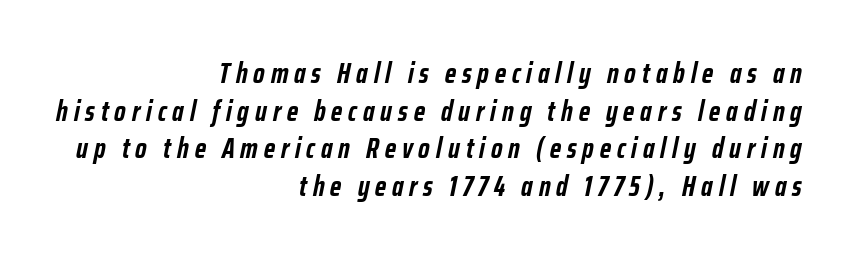
Q: Is the text bold? A: Yes.
Q: Is the text italic (slanted)? A: Yes, it leans right by about 12 degrees.
Q: Is the text underlined? A: No.
Q: How is the paragraph aligned? A: Right-aligned.
Q: Is the spacing between letters normal or unusually wide? A: Unusually wide.
Q: Is the spacing between lines tight, normal or loose? A: Normal.
Q: Width (condensed, normal, or wide)? A: Condensed.
Q: Stroke contrast? A: Low.
Q: x-height? A: Medium.
Q: Monospaced? A: No.
